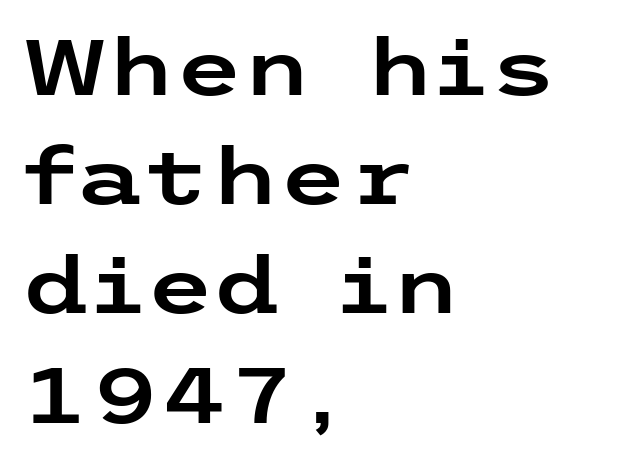
Q: Is the text italic (slanted)? A: No, it is upright.
Q: Is the typeface a serif or a sans-serif typeface? A: Sans-serif.
Q: Is the text underlined? A: No.
Q: How is the paragraph aligned? A: Left-aligned.
Q: Is the spacing between letters normal or unusually wide? A: Normal.
Q: Is the spacing between lines tight, normal or loose? A: Normal.
Q: Width (condensed, normal, or wide)? A: Wide.
Q: Stroke contrast? A: Low.
Q: x-height? A: Medium.
